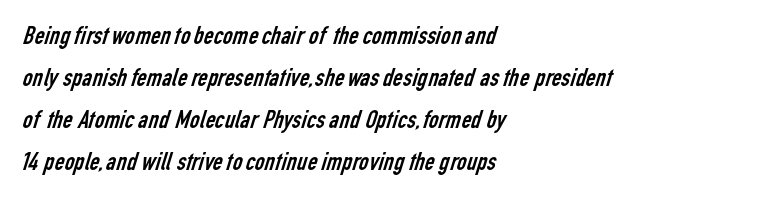
The passage shown stacks its lines at a standard gap. The letters sit at their default tracking, neither squeezed nor spread. Layout note: lines flush left. Just letters on the line, the space beneath them empty.
